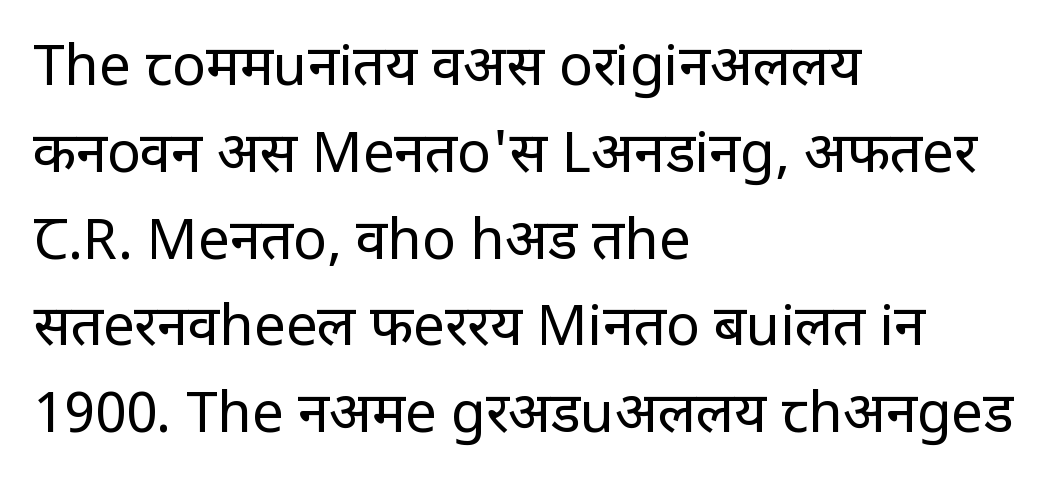
{"serif": "no", "italic": "no", "bold": "no", "weight": "regular", "width": "condensed", "stroke_contrast": "low", "x_height": "large", "monospaced": "no", "underline": "no", "align": "left", "line_spacing": "normal", "line_spacing_ratio": 1.55, "letter_spacing": "normal", "letter_spacing_em": 0.0, "glyph_px": 56}
